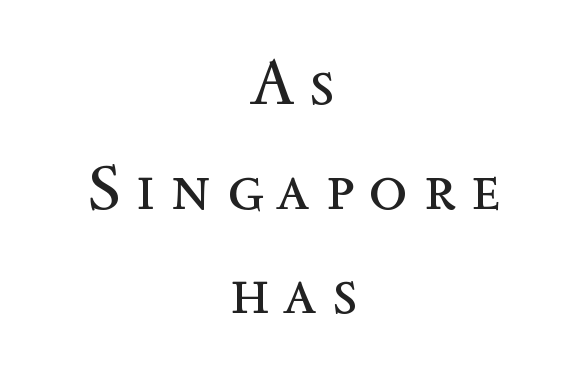
Q: Is the text bold? A: No.
Q: Is the text italic (slanted)? A: No, it is upright.
Q: Is the text underlined? A: No.
Q: How is the paragraph aligned? A: Centered.
Q: Is the spacing between letters normal or unusually wide? A: Unusually wide.
Q: Is the spacing between lines tight, normal or loose? A: Normal.
Q: Width (condensed, normal, or wide)? A: Normal.
Q: x-height? A: Medium.
Q: Monospaced? A: No.
